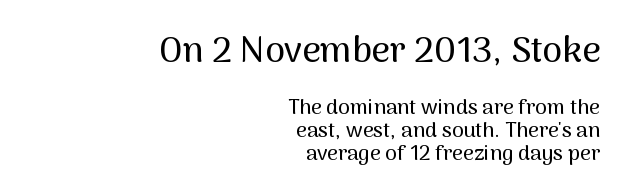
{"serif": "no", "italic": "no", "width": "normal", "stroke_contrast": "medium", "x_height": "medium", "monospaced": "no", "underline": "no", "align": "right", "line_spacing": "tight", "line_spacing_ratio": 1.09, "letter_spacing": "normal", "letter_spacing_em": 0.0, "larger_block": "first", "size_ratio": 1.71, "glyph_px": 36}
